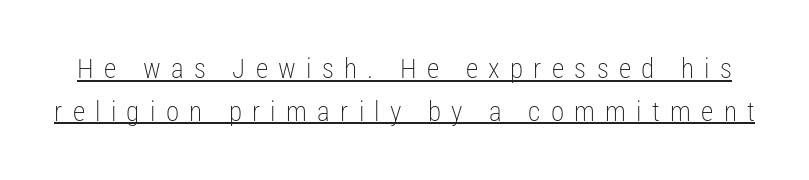
{"italic": "no", "bold": "no", "underline": "yes", "line_spacing": "normal", "line_spacing_ratio": 1.58, "letter_spacing": "wide", "letter_spacing_em": 0.38, "glyph_px": 27}
